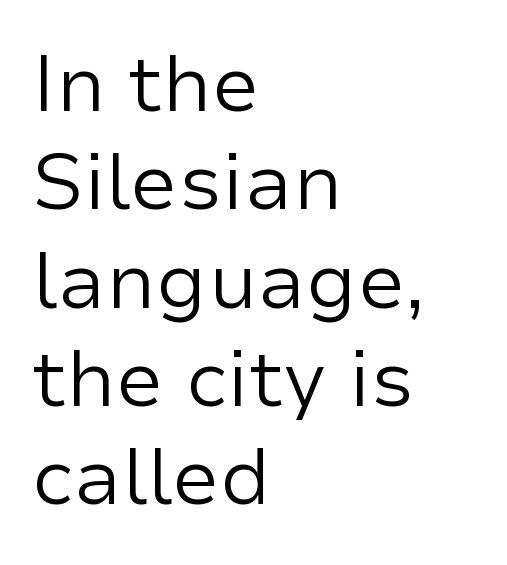
The image shows 78 px regular-weight sans-serif type, upright; set left-aligned, normal line spacing (1.26x), normal letter spacing, not underlined; low stroke contrast and a medium x-height.
